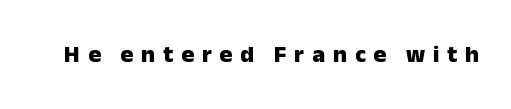
{"italic": "no", "bold": "yes", "underline": "no", "letter_spacing": "wide", "letter_spacing_em": 0.33, "glyph_px": 24}
